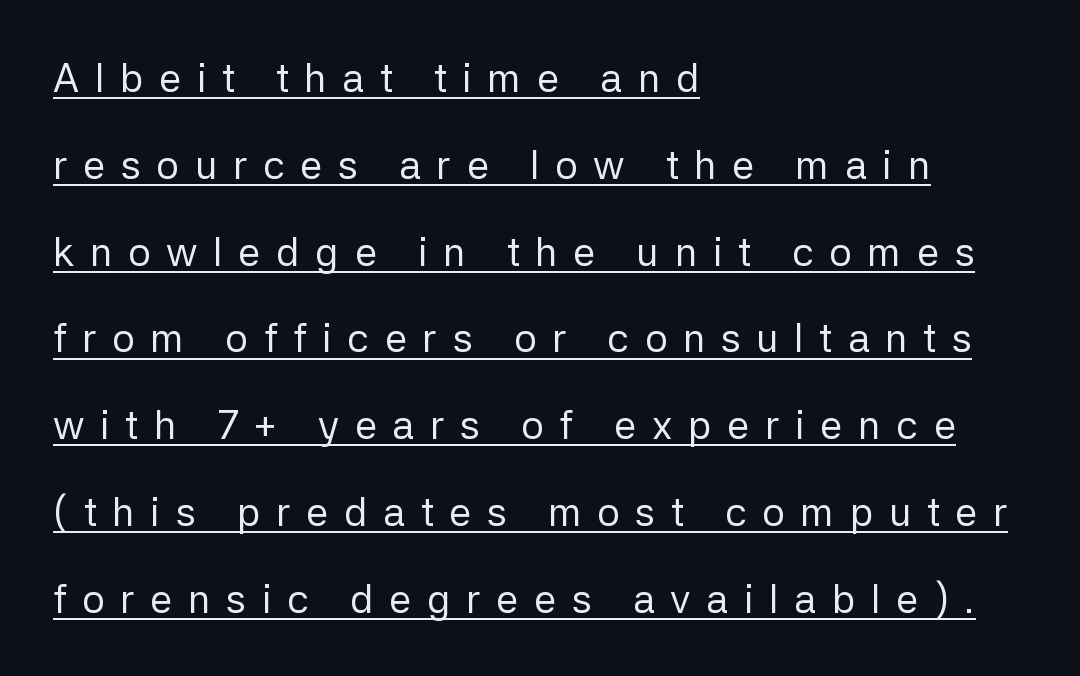
{"serif": "no", "italic": "no", "bold": "no", "weight": "regular", "width": "normal", "stroke_contrast": "low", "x_height": "medium", "monospaced": "no", "underline": "yes", "align": "left", "line_spacing": "loose", "line_spacing_ratio": 2.17, "letter_spacing": "wide", "letter_spacing_em": 0.39, "glyph_px": 40}
